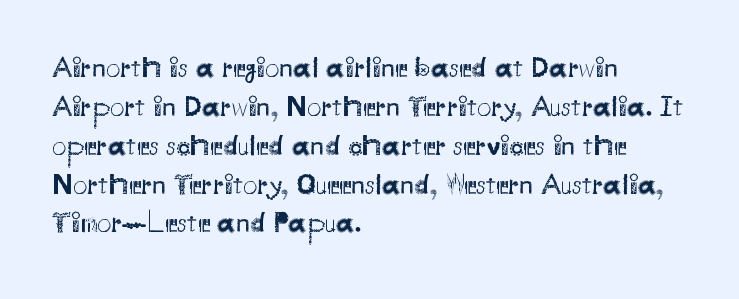
{"serif": "no", "italic": "no", "bold": "no", "weight": "regular", "width": "normal", "stroke_contrast": "medium", "x_height": "small", "monospaced": "no", "underline": "no", "align": "left", "line_spacing": "normal", "line_spacing_ratio": 1.34, "letter_spacing": "normal", "letter_spacing_em": 0.0, "glyph_px": 29}
